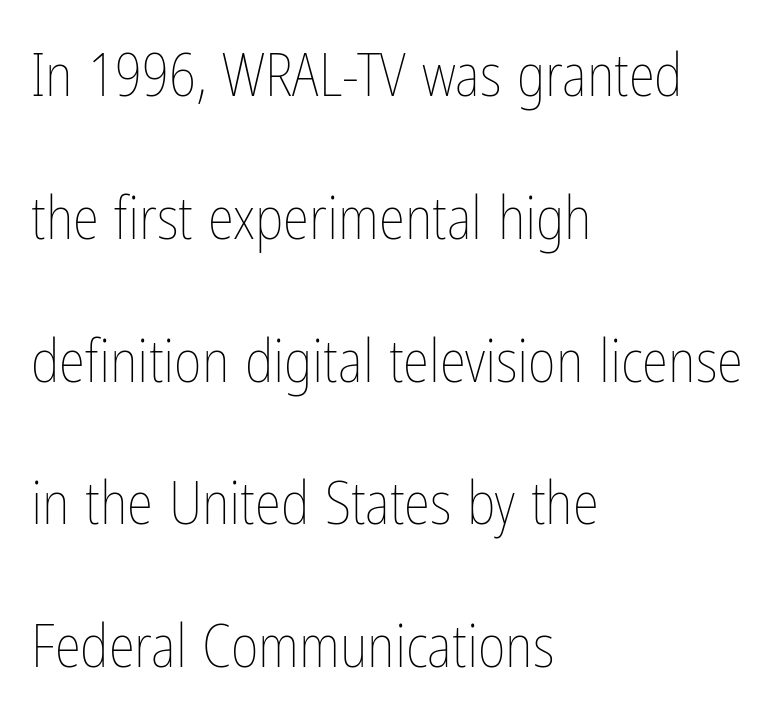
Q: Is the text bold? A: No.
Q: Is the text italic (slanted)? A: No, it is upright.
Q: Is the text underlined? A: No.
Q: How is the paragraph aligned? A: Left-aligned.
Q: Is the spacing between letters normal or unusually wide? A: Normal.
Q: Is the spacing between lines tight, normal or loose? A: Loose.
Q: Width (condensed, normal, or wide)? A: Condensed.
Q: Stroke contrast? A: Low.
Q: x-height? A: Medium.
Q: Monospaced? A: No.
